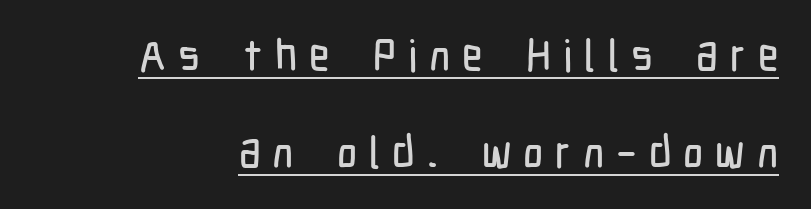
The image shows 44 px condensed sans-serif type, upright; set loose line spacing (2.21x), unusually wide letter spacing (+0.27 em), underlined; low stroke contrast and a medium x-height.
